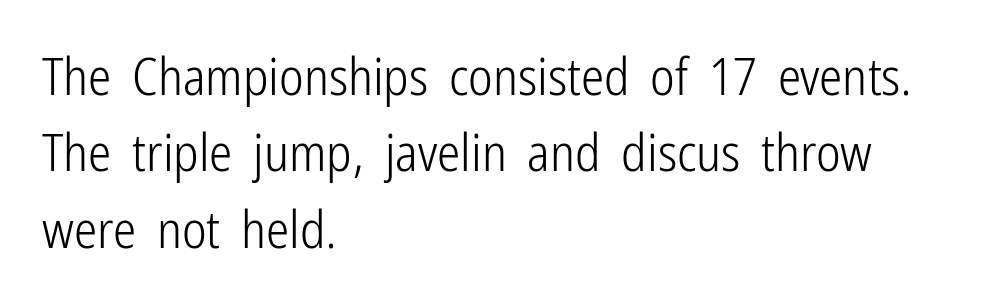
No chunkiness to these letters — they're not bold. Bare-footed words on every line. These lines sit exactly where default settings would place them. In terms of letterform style, serifs are entirely absent.
